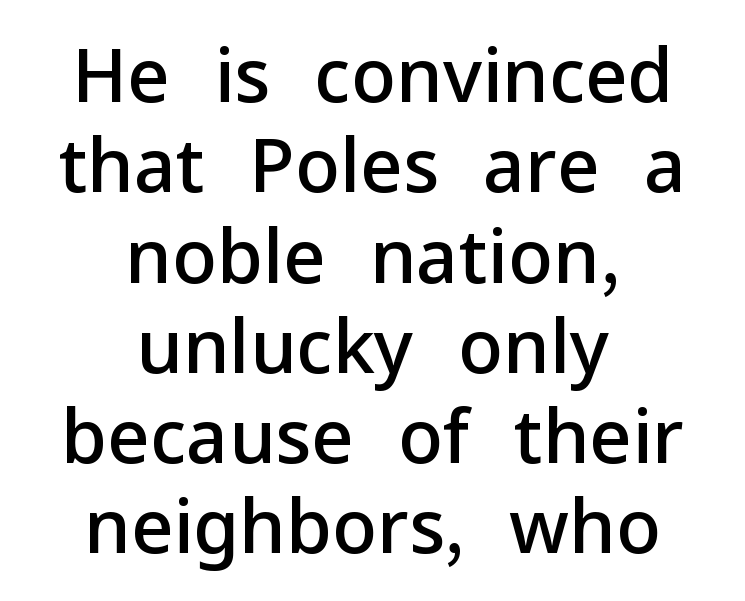
Q: Is the text bold? A: Semi-bold.
Q: Is the text italic (slanted)? A: No, it is upright.
Q: Is the typeface a serif or a sans-serif typeface? A: Sans-serif.
Q: Is the text underlined? A: No.
Q: How is the paragraph aligned? A: Centered.
Q: Is the spacing between letters normal or unusually wide? A: Normal.
Q: Width (condensed, normal, or wide)? A: Normal.
Q: Stroke contrast? A: Low.
Q: x-height? A: Medium.
Q: Monospaced? A: No.
